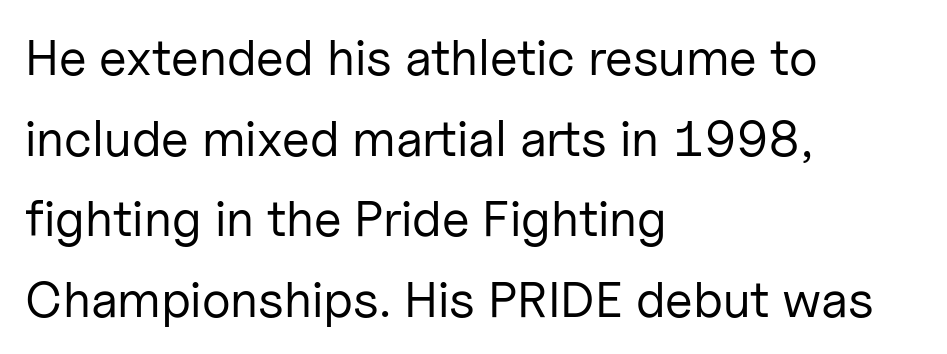
Q: Is the text bold? A: No.
Q: Is the text italic (slanted)? A: No, it is upright.
Q: Is the typeface a serif or a sans-serif typeface? A: Sans-serif.
Q: Is the text underlined? A: No.
Q: How is the paragraph aligned? A: Left-aligned.
Q: Is the spacing between letters normal or unusually wide? A: Normal.
Q: Is the spacing between lines tight, normal or loose? A: Normal.
Q: Width (condensed, normal, or wide)? A: Normal.
Q: Stroke contrast? A: Low.
Q: x-height? A: Medium.
Q: Monospaced? A: No.
